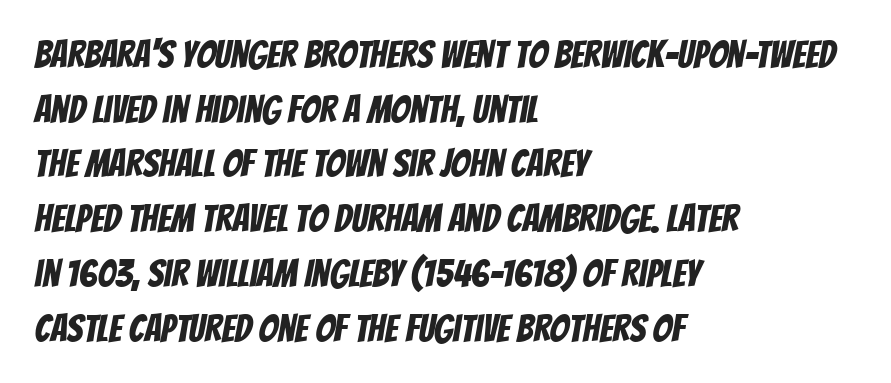
Q: Is the typeface a serif or a sans-serif typeface? A: Sans-serif.
Q: Is the text underlined? A: No.
Q: How is the paragraph aligned? A: Left-aligned.
Q: Is the spacing between letters normal or unusually wide? A: Normal.
Q: Is the spacing between lines tight, normal or loose? A: Normal.
Q: Width (condensed, normal, or wide)? A: Condensed.
Q: Stroke contrast? A: Low.
Q: x-height? A: Large.
Q: Monospaced? A: No.
